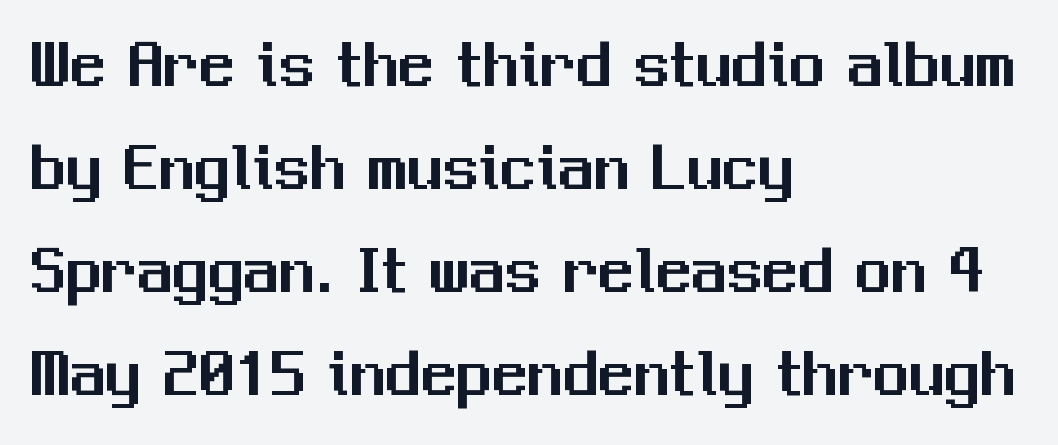
Q: Is the text italic (slanted)? A: No, it is upright.
Q: Is the typeface a serif or a sans-serif typeface? A: Sans-serif.
Q: Is the text underlined? A: No.
Q: How is the paragraph aligned? A: Left-aligned.
Q: Is the spacing between letters normal or unusually wide? A: Normal.
Q: Is the spacing between lines tight, normal or loose? A: Normal.
Q: Width (condensed, normal, or wide)? A: Normal.
Q: Stroke contrast? A: Medium.
Q: x-height? A: Medium.
Q: Monospaced? A: No.
